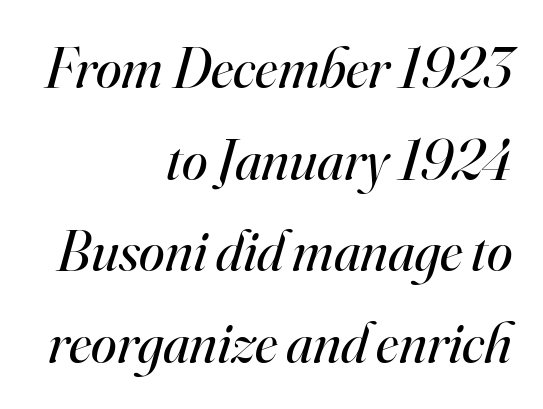
The face used here has a pronounced slope to its letters. Alignment: flush right. The letters look calm and open, with moderate or lighter stems. Standard letterfit; no display-style spreading of the glyphs. Successive baselines arrive at the customary interval.
